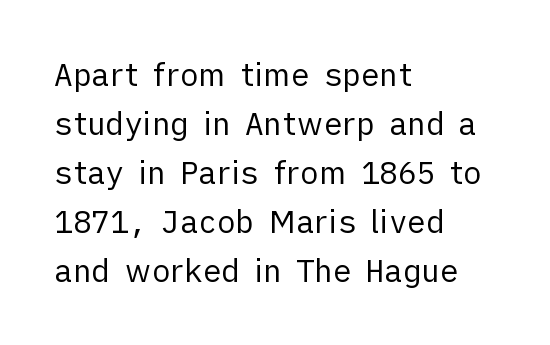
Do the letters lean? They stand straight. Baseline-to-baseline distance is the conventional proportion of letter height. Check where the strokes stop: nothing finishes them off — pure sans. The strip under each line holds only bare page. The typeface has the unassuming heft of standard copy or less.
